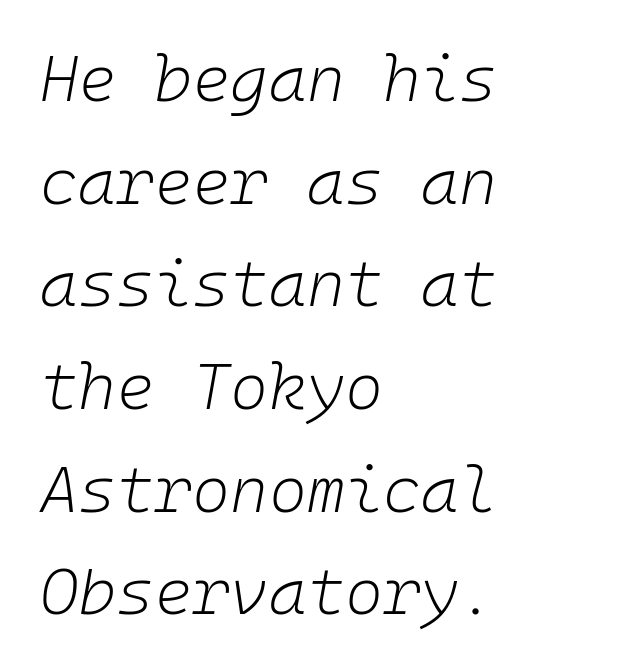
{"italic": "yes", "lean": "right", "slant_degrees": 10, "bold": "no", "weight": "light", "width": "normal", "stroke_contrast": "low", "x_height": "medium", "monospaced": "yes", "underline": "no", "align": "left", "line_spacing": "normal", "line_spacing_ratio": 1.58, "letter_spacing": "normal", "letter_spacing_em": 0.0, "glyph_px": 65}
